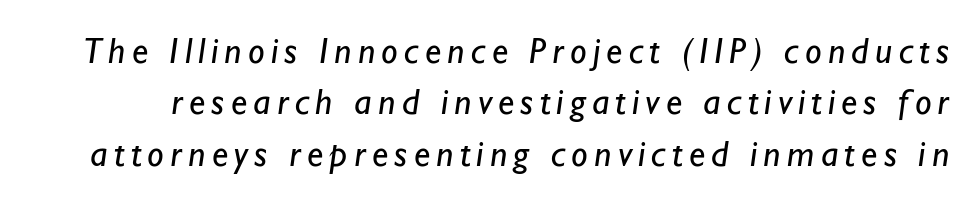
The image shows 37 px regular-weight sans-serif type; set normal line spacing (1.39x), not underlined; low stroke contrast and a small x-height.
